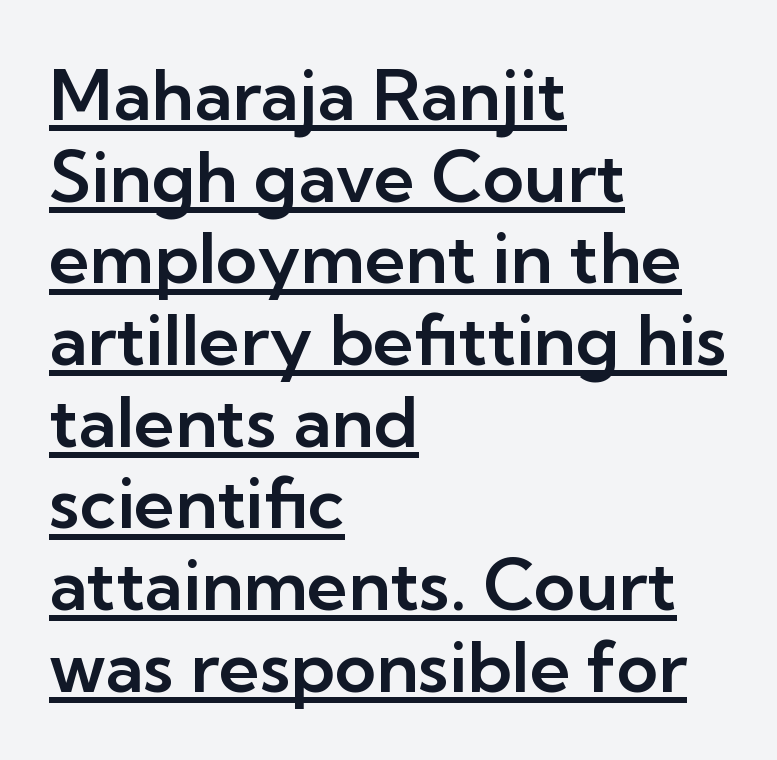
Q: Is the text italic (slanted)? A: No, it is upright.
Q: Is the typeface a serif or a sans-serif typeface? A: Sans-serif.
Q: Is the text underlined? A: Yes.
Q: How is the paragraph aligned? A: Left-aligned.
Q: Is the spacing between letters normal or unusually wide? A: Normal.
Q: Is the spacing between lines tight, normal or loose? A: Tight.
Q: Width (condensed, normal, or wide)? A: Normal.
Q: Stroke contrast? A: Low.
Q: x-height? A: Medium.
Q: Monospaced? A: No.
